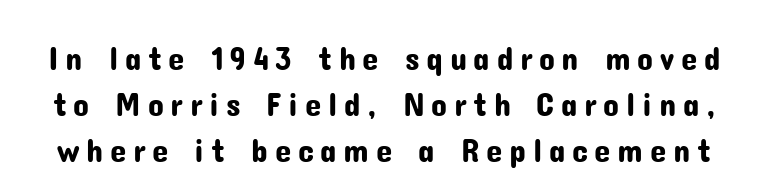
The image shows 33 px sans-serif type, upright; set normal line spacing (1.39x), unusually wide letter spacing (+0.2 em), not underlined; low stroke contrast and a medium x-height.
